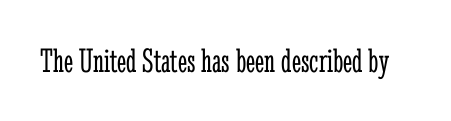
{"serif": "yes", "italic": "no", "bold": "no", "weight": "light", "width": "condensed", "stroke_contrast": "low", "x_height": "medium", "monospaced": "no", "underline": "no", "letter_spacing": "normal", "letter_spacing_em": 0.0, "glyph_px": 35}
